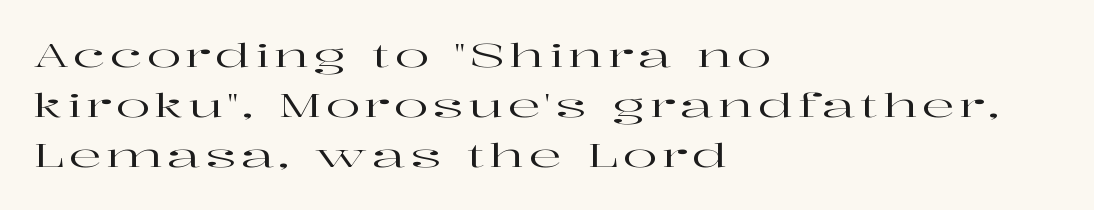
The image shows 32 px wide serif type, upright; set left-aligned, normal line spacing (1.56x), not underlined; high stroke contrast and a medium x-height.
